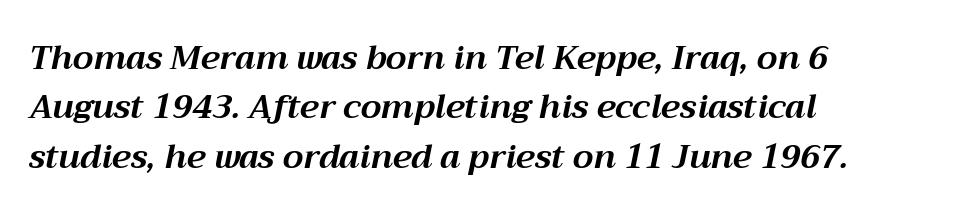
Q: Is the text bold? A: Yes.
Q: Is the text italic (slanted)? A: Yes, it leans right by about 12 degrees.
Q: Is the text underlined? A: No.
Q: How is the paragraph aligned? A: Left-aligned.
Q: Is the spacing between letters normal or unusually wide? A: Normal.
Q: Is the spacing between lines tight, normal or loose? A: Normal.
Q: Width (condensed, normal, or wide)? A: Normal.
Q: Stroke contrast? A: Medium.
Q: x-height? A: Medium.
Q: Monospaced? A: No.
